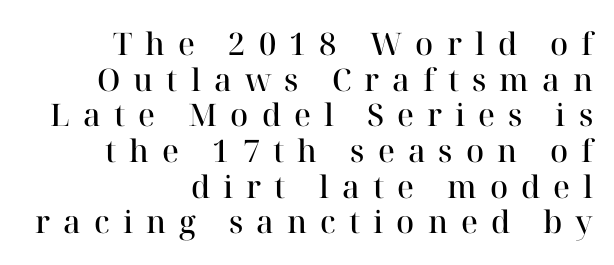
In terms of letterform style, serifs are clearly present. Is this a fixed-width face? No — the glyphs have proportional, varying widths. Posture: straight, roman, zero tilt. The letters are semibold — heavier than regular but short of a full bold. In terms of letterspacing, this is a distinctly airy, spread setting.
